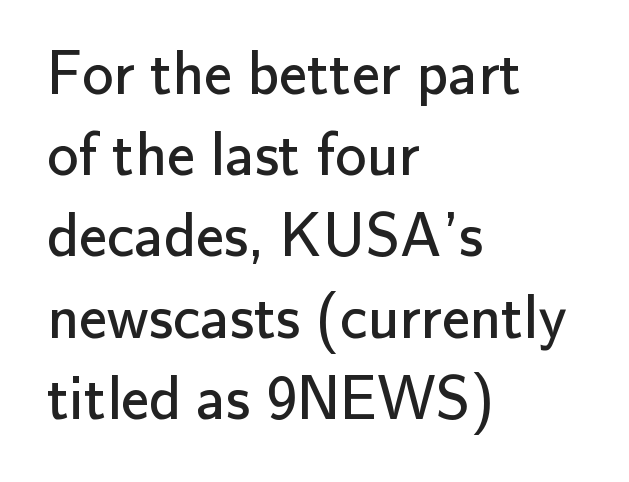
Serifs: no, the terminals of the letterforms are clean. The block of text has a typical density, with ordinary space between rows. Compared with a centered layout, this one pins lines to the left instead. Here the designer chose a conventional face with non-uniform glyph widths.
